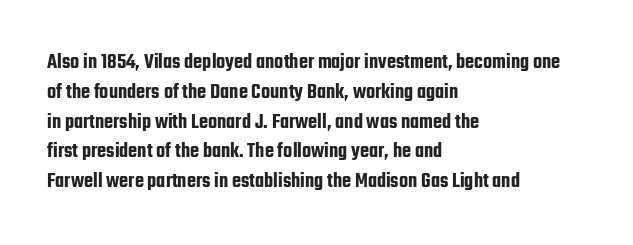
The image shows 21 px text type, upright; set left-aligned, normal line spacing (1.42x), normal letter spacing, not underlined.
